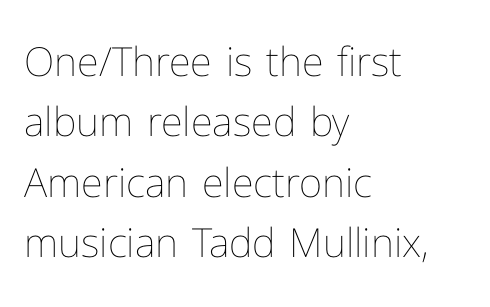
Look at the tracking — it's just the regular setting, nothing added. Short and long lines alike share a common starting point at left. Think of a printed novel: that variable character pitch is what you see here. Quick note: interline space is typical. Stem width sits at or under what a default text font uses.
